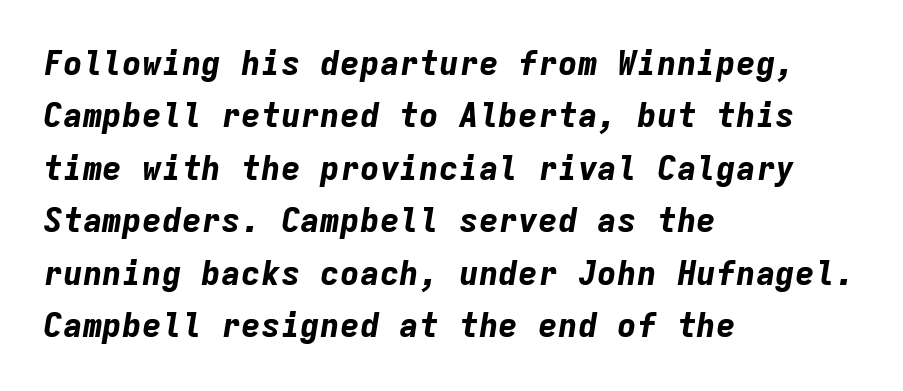
Q: Is the text bold? A: Yes.
Q: Is the text italic (slanted)? A: Yes, it leans right by about 9 degrees.
Q: Is the text underlined? A: No.
Q: How is the paragraph aligned? A: Left-aligned.
Q: Is the spacing between letters normal or unusually wide? A: Normal.
Q: Is the spacing between lines tight, normal or loose? A: Normal.
Q: Width (condensed, normal, or wide)? A: Normal.
Q: Stroke contrast? A: Low.
Q: x-height? A: Medium.
Q: Monospaced? A: Yes.
